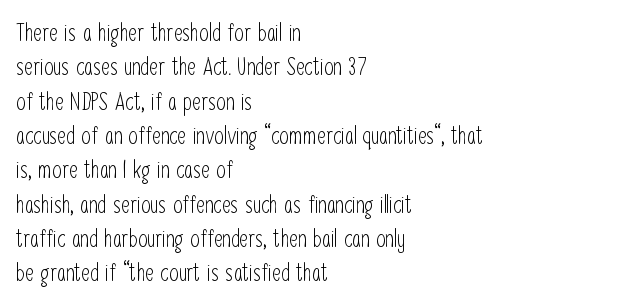
The image shows 24 px text type, upright; set left-aligned, normal line spacing (1.43x), normal letter spacing, not underlined.
